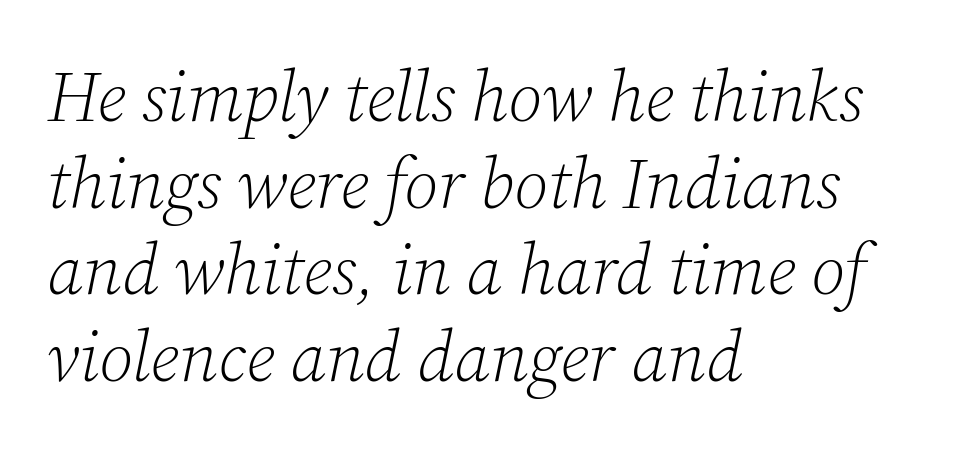
The image shows 71 px light serif type, italic (leaning right); set left-aligned, line spacing 1.22x, normal letter spacing, not underlined; low stroke contrast and a medium x-height.
